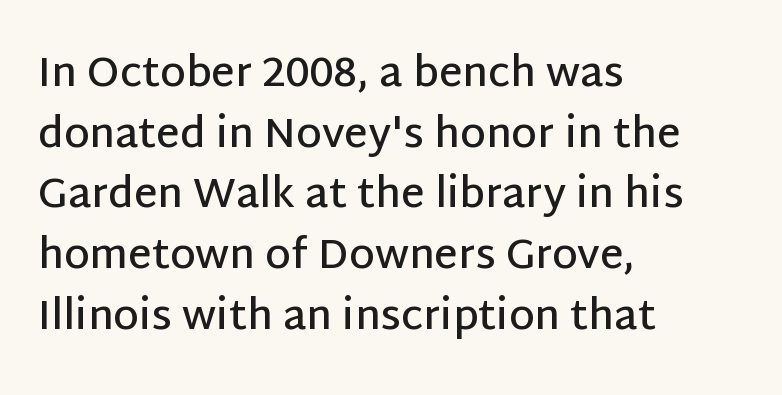
The axis of the letterforms is exactly vertical. The text block is weighted toward the left margin, trailing off unevenly rightward. Has an underline been added? It has not. Words appear dense and cohesive because spacing is normal. This is the in-between weight designers call semibold or demi. The typeface chosen for these lines omits serifs.
